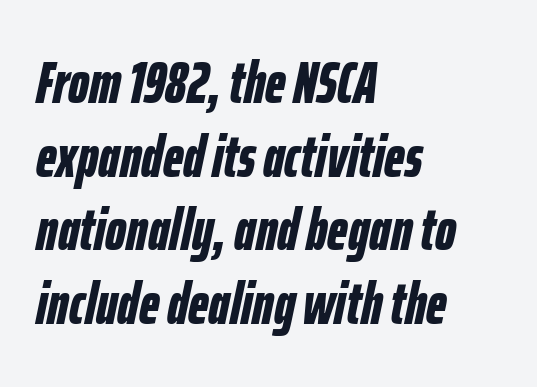
The image shows 59 px bold, condensed type, italic (leaning right); set left-aligned, normal line spacing (1.25x), normal letter spacing, not underlined; low stroke contrast and a medium x-height.
